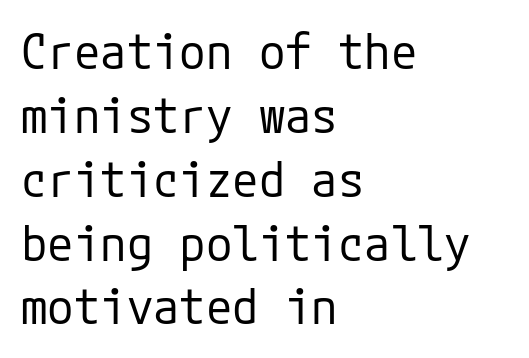
Short note: letters normally spaced. No heavy texture on the line: the type isn't bold. I'd call this a sans setting — the letters go barefoot. The lines in this sample share a left origin and differ only in where they stop. Honestly, the row spacing looks completely unremarkable. Check the space under the baseline: it is left empty.
